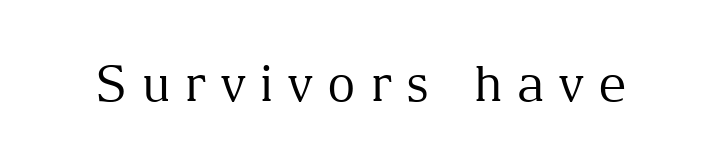
The image shows 49 px regular-weight serif type, upright; set unusually wide letter spacing (+0.3 em), not underlined; medium stroke contrast and a medium x-height.
